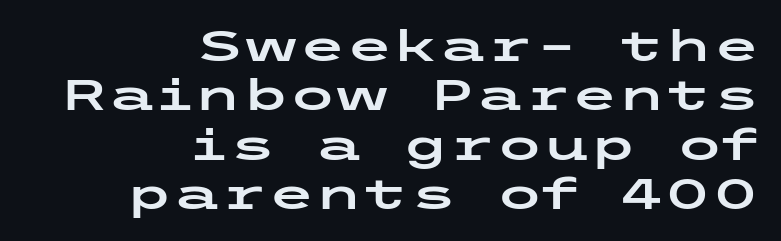
All the whitespace from short lines collects on the left. The zone under the glyphs is completely vacant. In terms of posture, this sample is upright. Each letter's strokes conclude bluntly, with no projecting serifs. The leading is snug, giving the passage a crowded texture.
